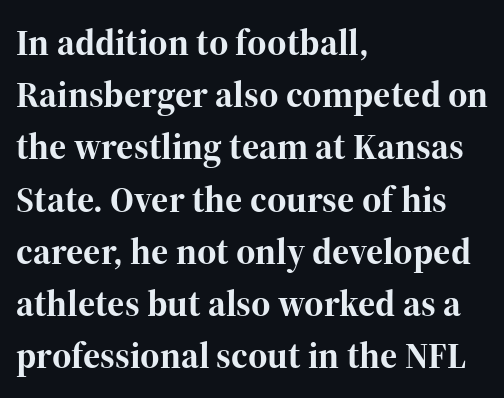
This sample has the flowing, uneven cadence of proportional lettering. A student would call this left alignment; a typographer would say flush left, rag right. Little horizontal feet cap the strokes, marking this as serif type. Beneath every word, the page is bare. When letters stand straight like this, we call the style roman or upright. As a designer I'd log this as weight 700, bold.
